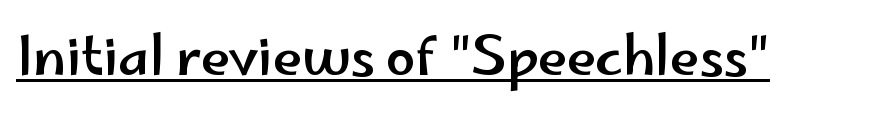
Q: Is the text italic (slanted)? A: No, it is upright.
Q: Is the typeface a serif or a sans-serif typeface? A: Sans-serif.
Q: Is the text underlined? A: Yes.
Q: Is the spacing between letters normal or unusually wide? A: Normal.
Q: Width (condensed, normal, or wide)? A: Wide.
Q: Stroke contrast? A: Low.
Q: x-height? A: Small.
Q: Monospaced? A: No.
